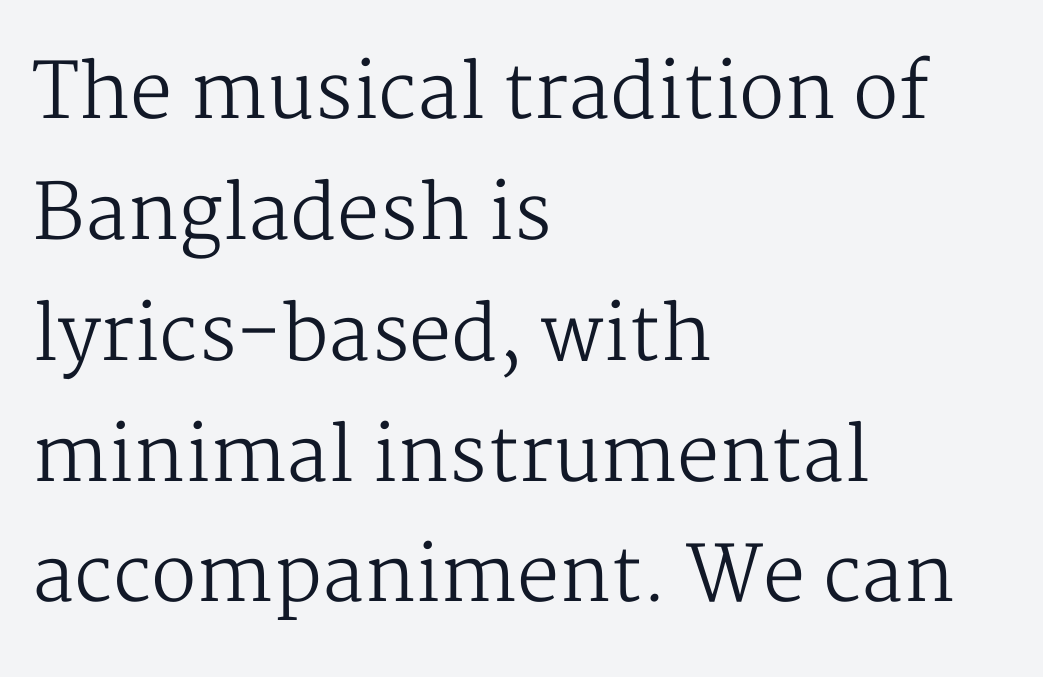
{"serif": "yes", "italic": "no", "bold": "no", "weight": "regular", "width": "normal", "stroke_contrast": "medium", "x_height": "medium", "monospaced": "no", "underline": "no", "align": "left", "line_spacing": "normal", "line_spacing_ratio": 1.59, "letter_spacing": "normal", "letter_spacing_em": 0.0, "glyph_px": 76}
